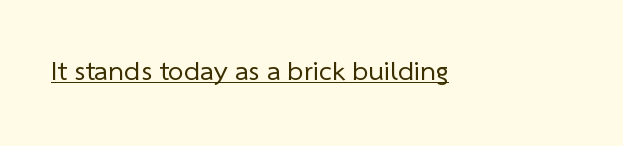
{"serif": "no", "bold": "no", "weight": "regular", "width": "normal", "stroke_contrast": "low", "x_height": "medium", "monospaced": "no", "underline": "yes", "letter_spacing": "normal", "letter_spacing_em": 0.0, "glyph_px": 28}
